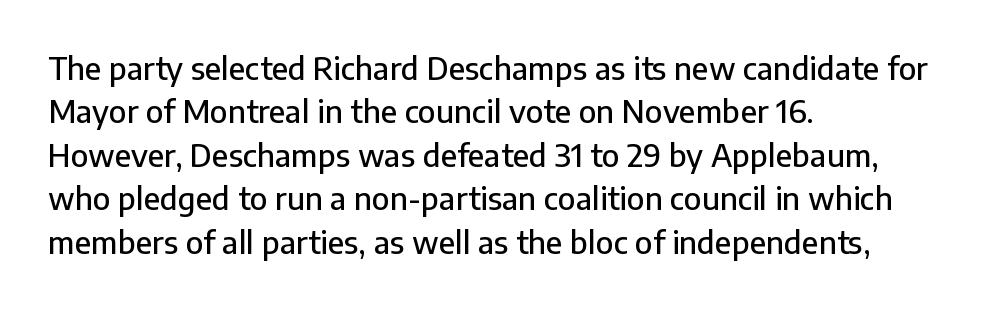
Q: Is the text italic (slanted)? A: No, it is upright.
Q: Is the typeface a serif or a sans-serif typeface? A: Sans-serif.
Q: Is the text underlined? A: No.
Q: How is the paragraph aligned? A: Left-aligned.
Q: Is the spacing between letters normal or unusually wide? A: Normal.
Q: Is the spacing between lines tight, normal or loose? A: Normal.
Q: Width (condensed, normal, or wide)? A: Normal.
Q: Stroke contrast? A: Low.
Q: x-height? A: Medium.
Q: Monospaced? A: No.
